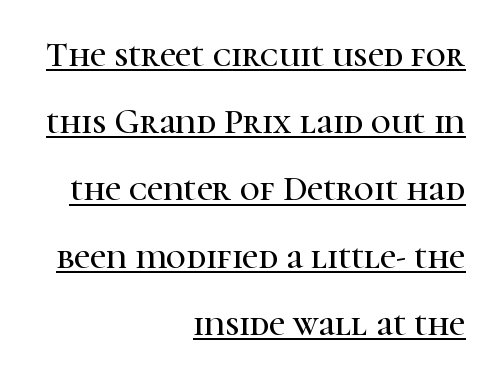
Varying glyph widths throughout — classic text-font behaviour. The lines are quadded right. Emphasis is given by a line drawn under the lettering. Type style note: has serifs.
